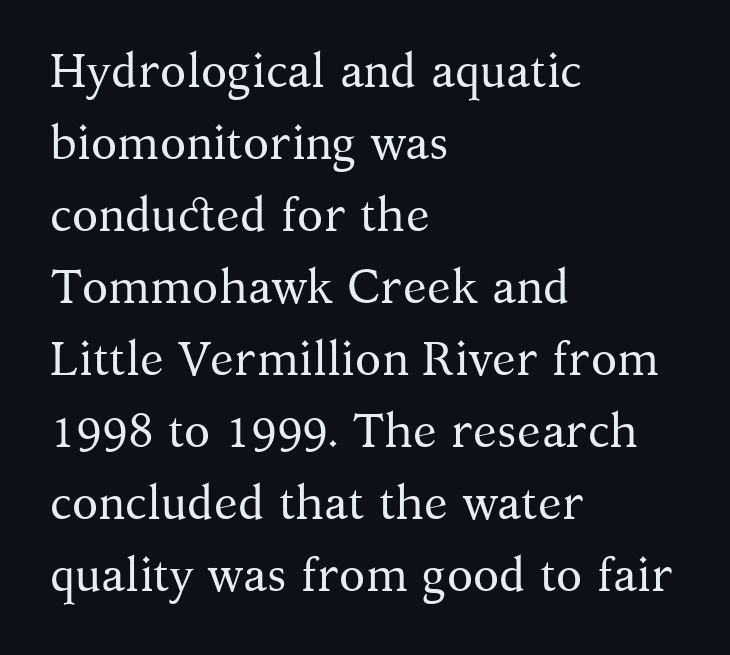
Style check: upright. A typesetter would call this proportional, since set widths differ per character. Words appear dense and cohesive because spacing is normal. Quick note: interline space is typical. Weight class: somewhere from thin through regular.
